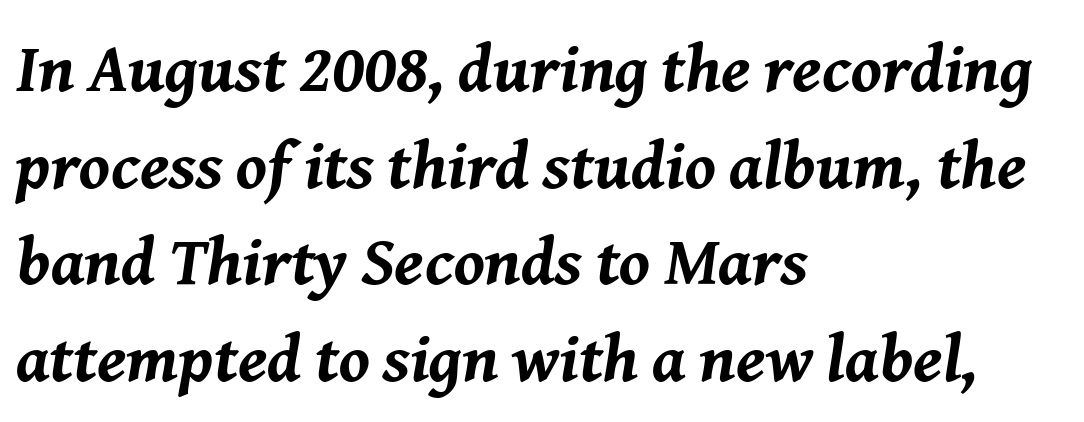
{"italic": "yes", "lean": "right", "slant_degrees": 8, "bold": "yes", "weight": "bold", "width": "normal", "stroke_contrast": "medium", "x_height": "medium", "monospaced": "no", "underline": "no", "align": "left", "line_spacing": "normal", "line_spacing_ratio": 1.42, "letter_spacing": "normal", "letter_spacing_em": 0.0, "glyph_px": 68}
